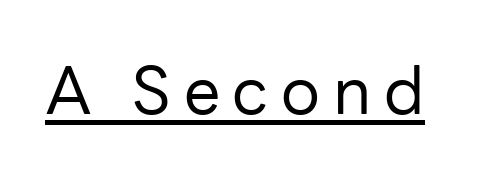
A roman cut, with each character standing at attention. Nothing heavy about these letters — not bold at all. The glyphs in this specimen are sans serif. Notice how a bar underscores the lettering throughout. This sample uses expanded letter spacing, leaving extra air between glyphs. The face used here is proportionally spaced, like ordinary book or web type.
